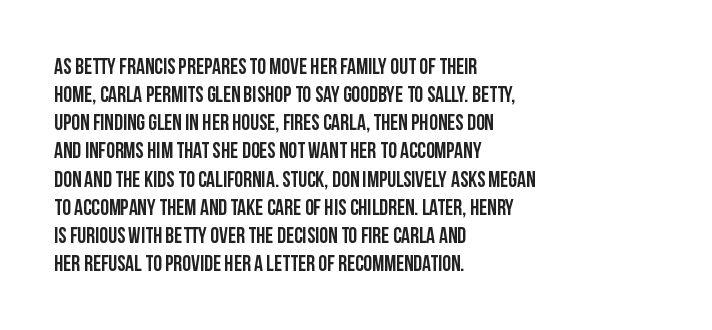
{"italic": "no", "underline": "no", "align": "left", "line_spacing": "normal", "line_spacing_ratio": 1.28, "letter_spacing": "normal", "letter_spacing_em": 0.0, "glyph_px": 22}
